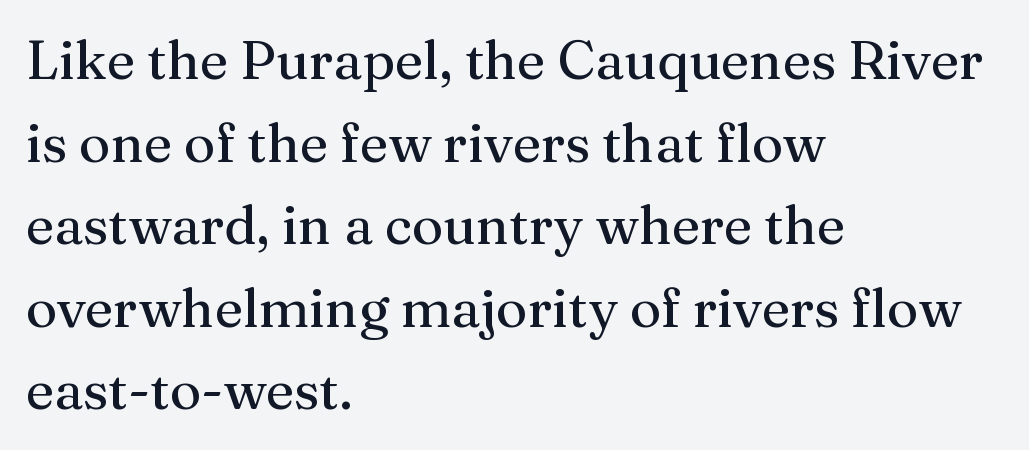
Q: Is the text italic (slanted)? A: No, it is upright.
Q: Is the typeface a serif or a sans-serif typeface? A: Serif.
Q: Is the text underlined? A: No.
Q: How is the paragraph aligned? A: Left-aligned.
Q: Is the spacing between letters normal or unusually wide? A: Normal.
Q: Is the spacing between lines tight, normal or loose? A: Normal.
Q: Width (condensed, normal, or wide)? A: Normal.
Q: Stroke contrast? A: Medium.
Q: x-height? A: Medium.
Q: Monospaced? A: No.
